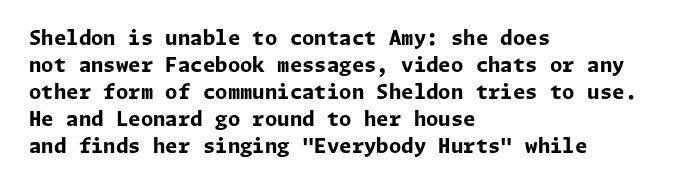
{"italic": "no", "bold": "yes", "underline": "no", "align": "left", "line_spacing": "normal", "line_spacing_ratio": 1.35, "letter_spacing": "normal", "letter_spacing_em": 0.0, "glyph_px": 20}
